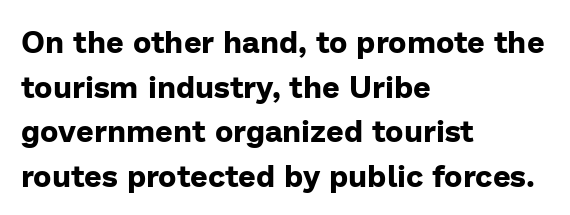
{"serif": "no", "italic": "no", "bold": "yes", "weight": "bold", "width": "normal", "stroke_contrast": "low", "x_height": "medium", "monospaced": "no", "underline": "no", "align": "left", "line_spacing": "normal", "line_spacing_ratio": 1.44, "letter_spacing": "normal", "letter_spacing_em": 0.0, "glyph_px": 31}
